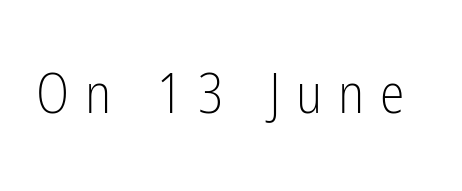
The image shows 56 px light, condensed sans-serif type, upright; set unusually wide letter spacing (+0.28 em), not underlined; low stroke contrast and a medium x-height.
